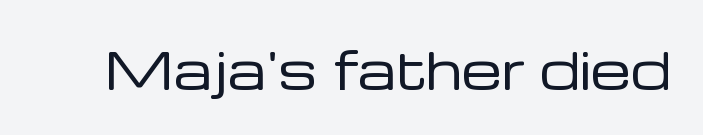
Q: Is the text bold? A: No.
Q: Is the text italic (slanted)? A: No, it is upright.
Q: Is the typeface a serif or a sans-serif typeface? A: Sans-serif.
Q: Is the text underlined? A: No.
Q: Is the spacing between letters normal or unusually wide? A: Normal.
Q: Width (condensed, normal, or wide)? A: Normal.
Q: Stroke contrast? A: Low.
Q: x-height? A: Medium.
Q: Monospaced? A: No.
